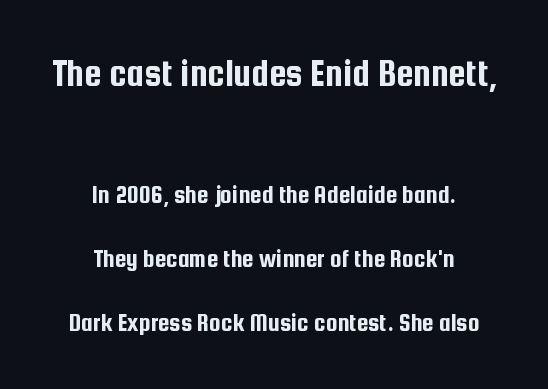
Character widths vary here, with narrow letters taking less room than wide ones. Decoration check: the copy has no underline. These lines were composed using upright roman letters. Size contrast runs from large at the top to small at the bottom. Is the letter spacing exaggerated? No — it looks like the ordinary default. Is there much room between lines? Yes — plenty of vertical air separates them.
